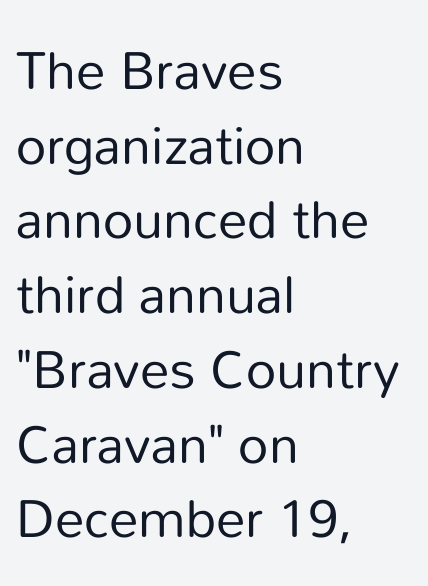
Q: Is the text bold? A: No.
Q: Is the text italic (slanted)? A: No, it is upright.
Q: Is the typeface a serif or a sans-serif typeface? A: Sans-serif.
Q: Is the text underlined? A: No.
Q: How is the paragraph aligned? A: Left-aligned.
Q: Is the spacing between letters normal or unusually wide? A: Normal.
Q: Is the spacing between lines tight, normal or loose? A: Normal.
Q: Width (condensed, normal, or wide)? A: Normal.
Q: Stroke contrast? A: Low.
Q: x-height? A: Medium.
Q: Monospaced? A: No.
